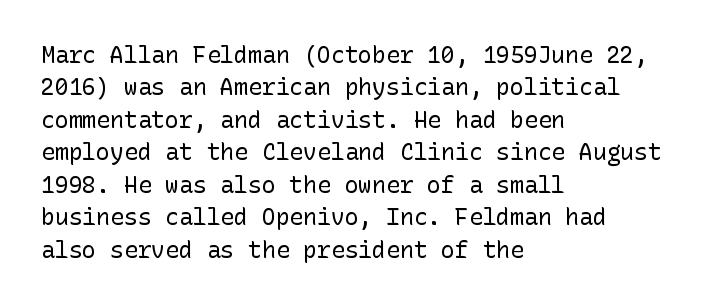
Q: Is the text bold? A: No.
Q: Is the text italic (slanted)? A: No, it is upright.
Q: Is the text underlined? A: No.
Q: How is the paragraph aligned? A: Left-aligned.
Q: Is the spacing between letters normal or unusually wide? A: Normal.
Q: Is the spacing between lines tight, normal or loose? A: Normal.
